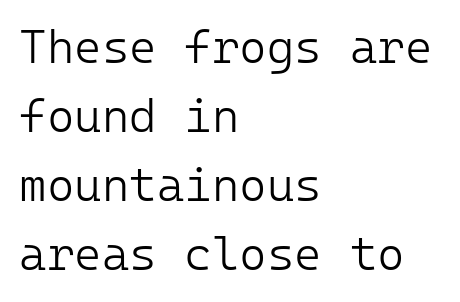
{"serif": "no", "italic": "no", "bold": "no", "weight": "light", "width": "normal", "stroke_contrast": "low", "x_height": "medium", "underline": "no", "align": "left", "line_spacing": "normal", "line_spacing_ratio": 1.47, "letter_spacing": "normal", "letter_spacing_em": 0.0, "glyph_px": 47}
